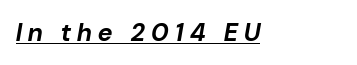
Q: Is the text bold? A: Yes.
Q: Is the text italic (slanted)? A: Yes, it leans right by about 10 degrees.
Q: Is the text underlined? A: Yes.
Q: Is the spacing between letters normal or unusually wide? A: Unusually wide.
